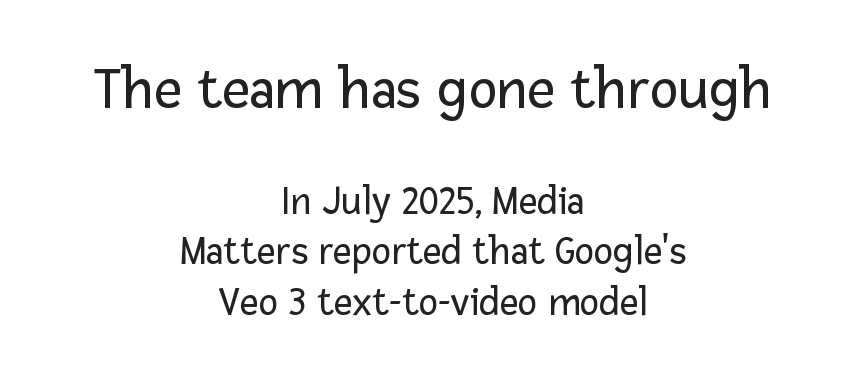
Q: Is the text bold? A: No.
Q: Is the text italic (slanted)? A: No, it is upright.
Q: Is the typeface a serif or a sans-serif typeface? A: Sans-serif.
Q: Is the text underlined? A: No.
Q: How is the paragraph aligned? A: Centered.
Q: Is the spacing between letters normal or unusually wide? A: Normal.
Q: Which block of text is set in a larger size, the first (top) or the second (bottom)? A: The first (top) one.
Q: Width (condensed, normal, or wide)? A: Normal.
Q: Stroke contrast? A: Low.
Q: x-height? A: Medium.
Q: Monospaced? A: No.
